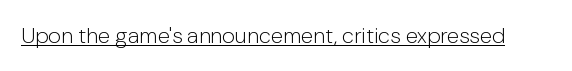
{"italic": "no", "bold": "no", "underline": "yes", "letter_spacing": "normal", "letter_spacing_em": 0.0, "glyph_px": 22}
